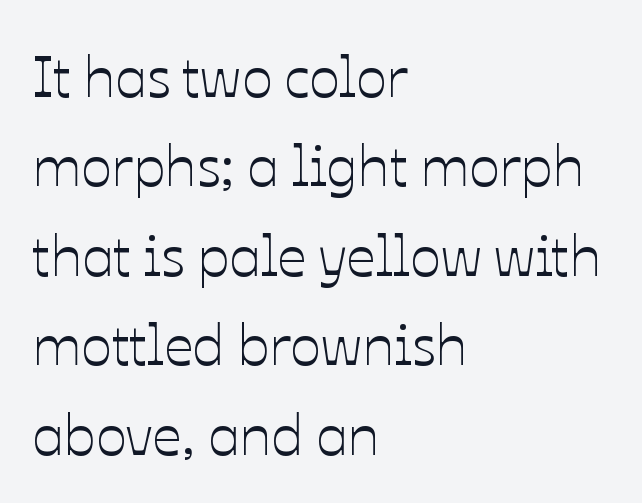
The image shows 57 px text type, upright; set left-aligned, normal line spacing (1.57x), normal letter spacing, not underlined; low stroke contrast and a medium x-height.
